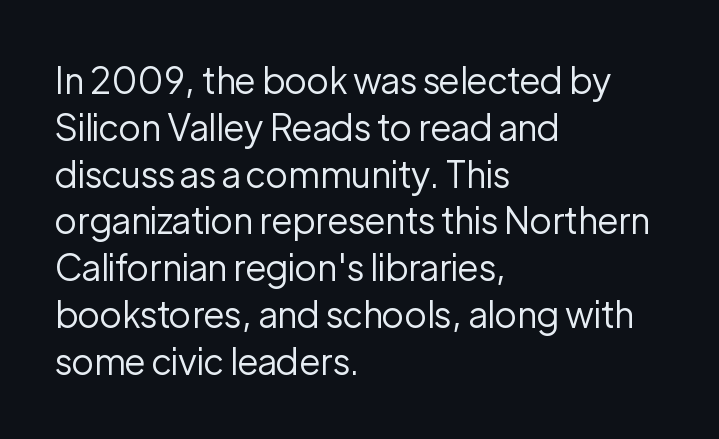
The image shows 36 px regular-weight sans-serif type, upright; set left-aligned, normal line spacing (1.3x), normal letter spacing, not underlined; low stroke contrast and a medium x-height.
